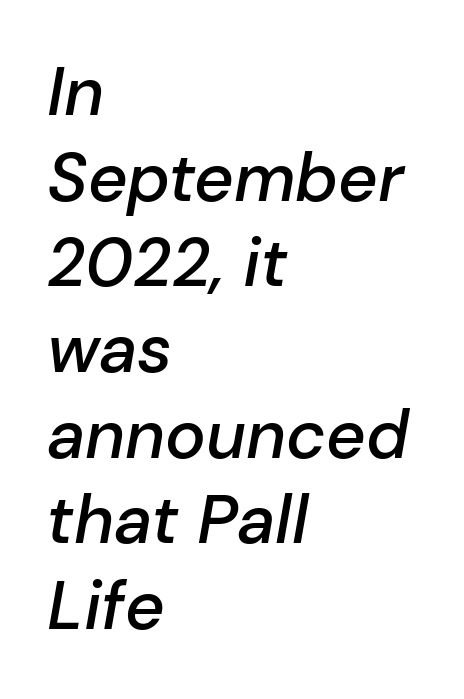
The image shows 68 px semibold type, italic (leaning right); set left-aligned, normal line spacing (1.26x), normal letter spacing, not underlined; low stroke contrast and a medium x-height.
